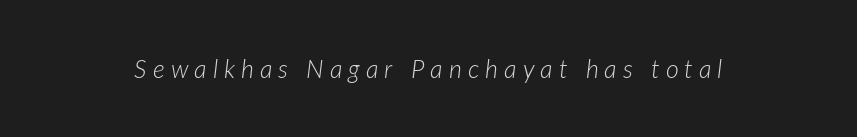
Q: Is the text bold? A: No.
Q: Is the text italic (slanted)? A: Yes, it leans right by about 7 degrees.
Q: Is the text underlined? A: No.
Q: Is the spacing between letters normal or unusually wide? A: Unusually wide.
